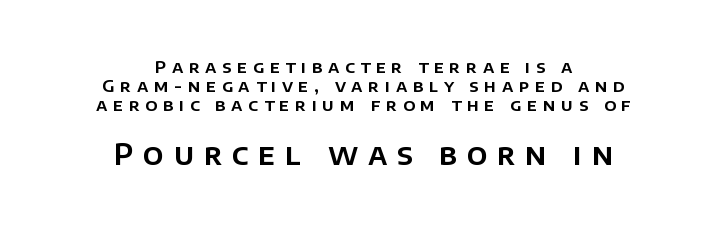
The image shows 29 px sans-serif type, upright; set centered, tight line spacing (1.11x), unusually wide letter spacing (+0.33 em), not underlined; the second (bottom) block is 1.71x larger; low stroke contrast and a large x-height.
